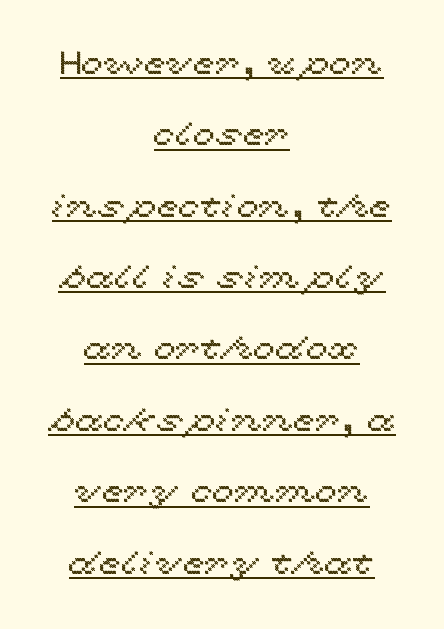
{"width": "wide", "x_height": "medium", "monospaced": "no", "underline": "yes", "align": "center", "line_spacing": "loose", "line_spacing_ratio": 2.23, "letter_spacing": "normal", "letter_spacing_em": 0.0, "glyph_px": 32}
